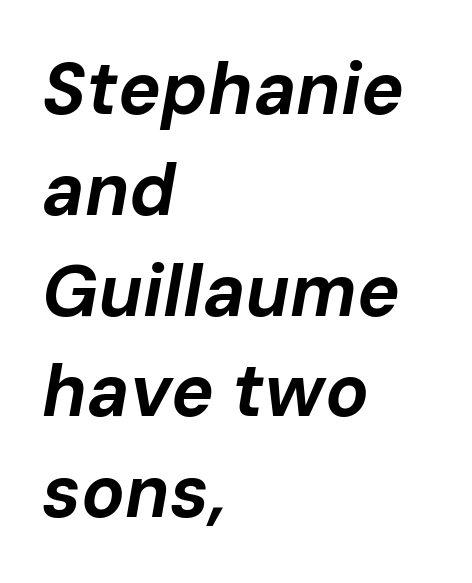
The image shows 72 px bold type, italic (leaning right); set left-aligned, normal line spacing (1.4x), normal letter spacing, not underlined; low stroke contrast and a medium x-height.
